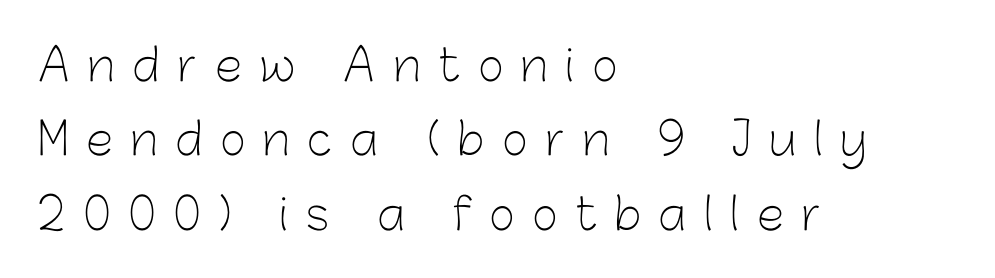
Counters stay open thanks to moderate or lighter strokes. What stands out about the letter spacing? Its width — letters are far apart. The letters advance in unequal steps, a hallmark of proportional type. Check under the words: just untouched page. Students, observe: this is what conventionally led text looks like. Type style note: lacks serifs.
